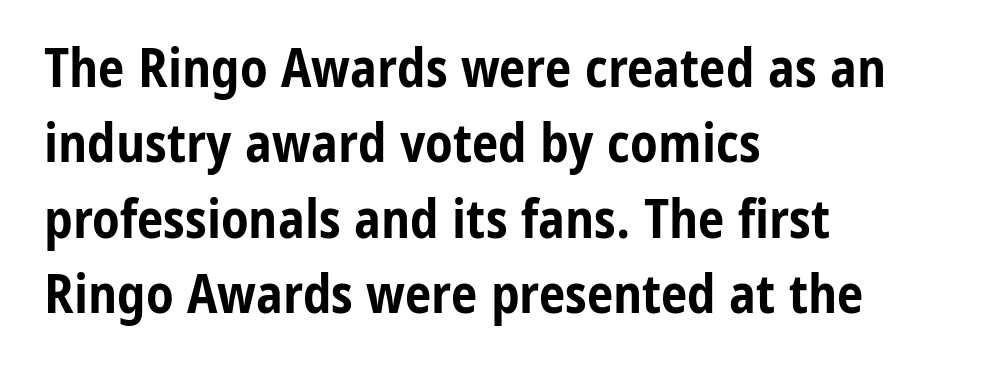
This sample is left-justified, so line endings fall wherever the words run out. A typesetter would mark this as roman, not italic. Each new line begins a customary step beneath the previous one. How are the letters spaced? Ordinarily, with no added tracking. Does the weight exceed regular? Yes, all the way to bold.
